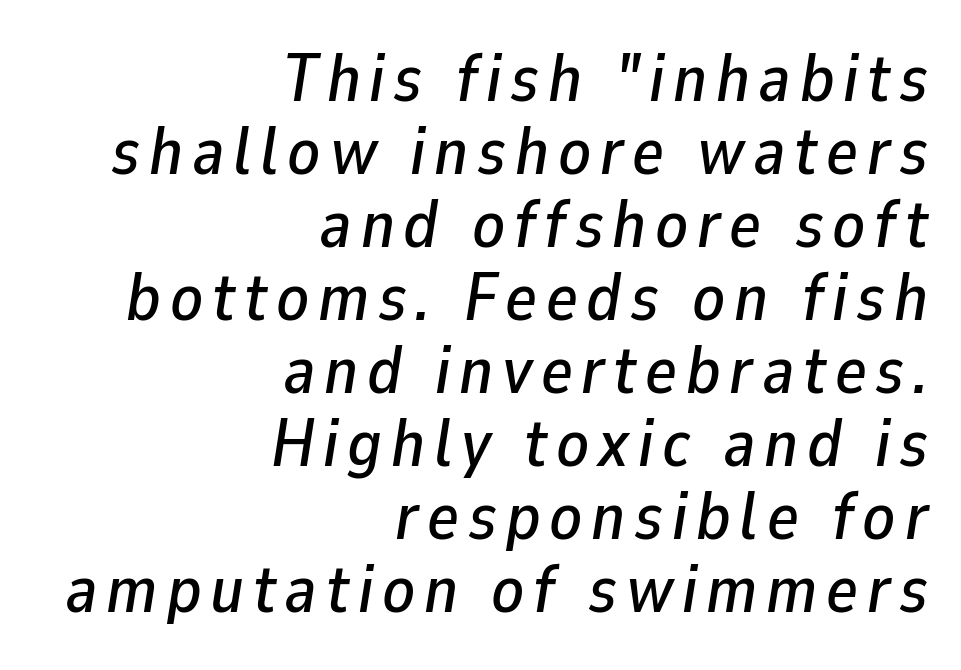
Each line ends at the same right margin while the left side varies. The passage shown is typed in a proportional face where columns would drift. Summary of vertical rhythm: compact, with narrow interline spacing. These lines were composed using italics. Anything drawn beneath the words? Only blank space.
